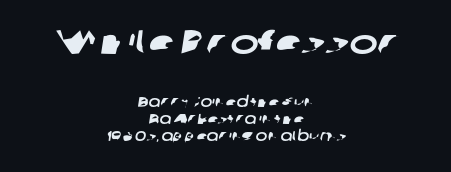
Stroke terminals: plain, sans-serif. No word sits above an underline. A typesetter would call this proportional, since set widths differ per character. Tracking here is standard; glyphs follow each other at the usual distance. The rendering positions every line midway between the sides. Typesetter's note — upper block bumped up in size, lower block left smaller.
